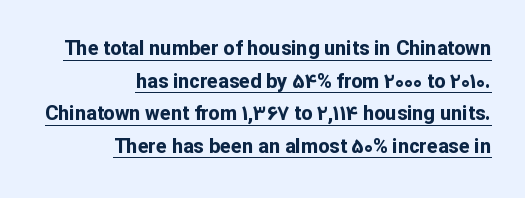
The image shows 20 px bold type, upright; set right-aligned, normal line spacing (1.63x), normal letter spacing, underlined.
